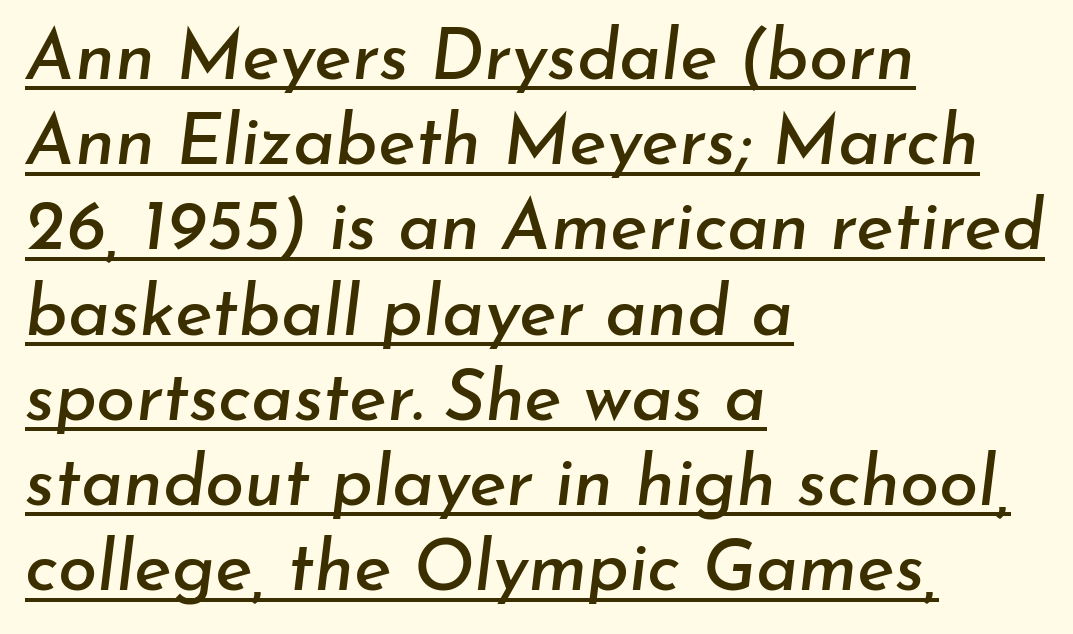
The image shows 71 px text type, italic (leaning right); set left-aligned, line spacing 1.2x, normal letter spacing, underlined; low stroke contrast and a small x-height.
